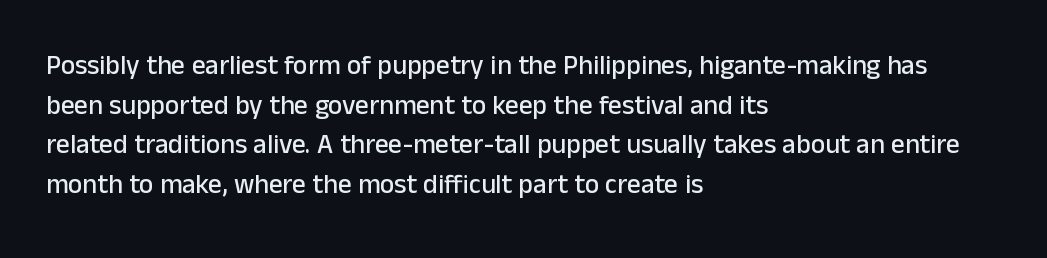
{"italic": "no", "underline": "no", "align": "left", "line_spacing": "normal", "line_spacing_ratio": 1.47, "letter_spacing": "normal", "letter_spacing_em": 0.0, "glyph_px": 27}
